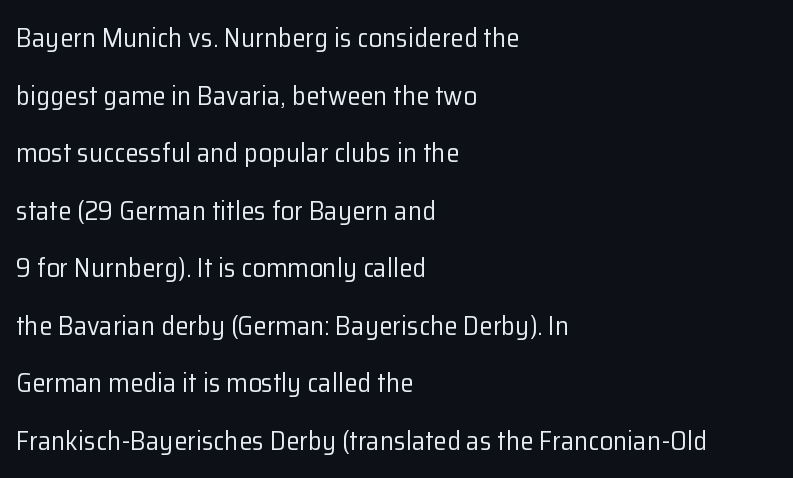
Q: Is the text bold? A: No.
Q: Is the text italic (slanted)? A: No, it is upright.
Q: Is the text underlined? A: No.
Q: How is the paragraph aligned? A: Left-aligned.
Q: Is the spacing between letters normal or unusually wide? A: Normal.
Q: Is the spacing between lines tight, normal or loose? A: Loose.
